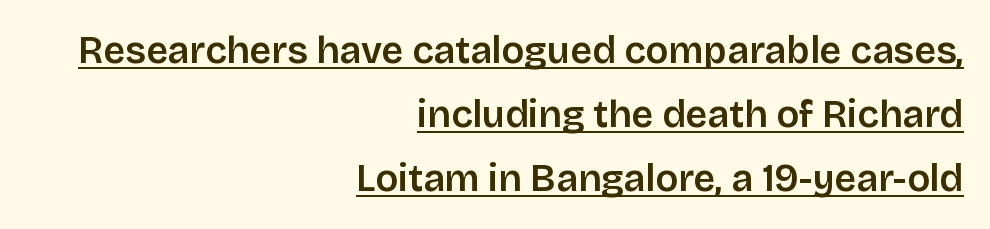
The image shows 38 px sans-serif type, upright; set right-aligned, normal line spacing (1.68x), normal letter spacing, underlined; low stroke contrast and a large x-height.
